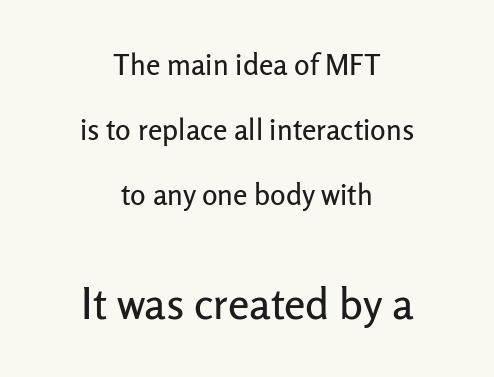
If you folded the block vertically in half, each line would mirror itself in length. The emphasis by scale lands on block number two, below. Upright lettering throughout. What kind of face is this? One without serifs — a sans. The passage shown stacks its lines with a broad gap. Think of a printed novel: that variable character pitch is what you see here.
